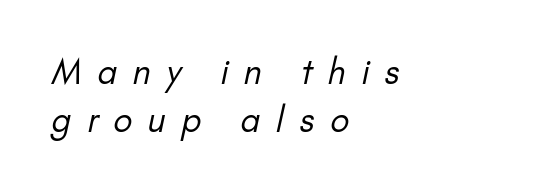
The image shows 34 px regular-weight sans-serif type; set left-aligned, normal line spacing (1.4x), unusually wide letter spacing (+0.46 em), not underlined; low stroke contrast and a small x-height.
